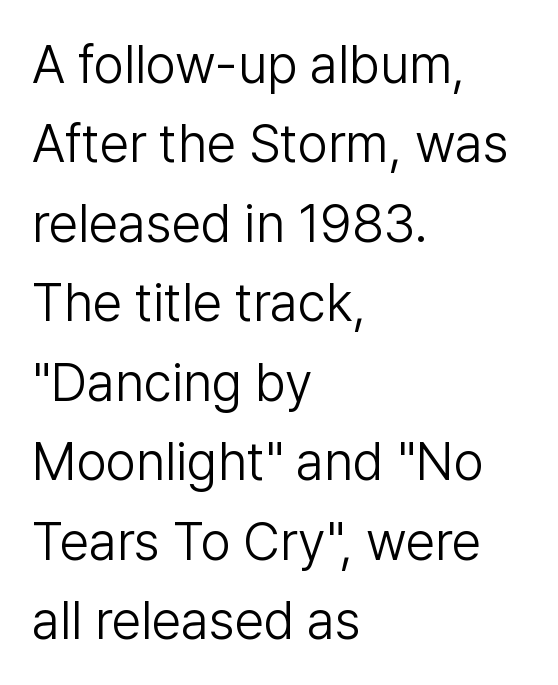
The image shows 53 px light sans-serif type, upright; set left-aligned, normal line spacing (1.5x), normal letter spacing, not underlined; low stroke contrast and a medium x-height.
